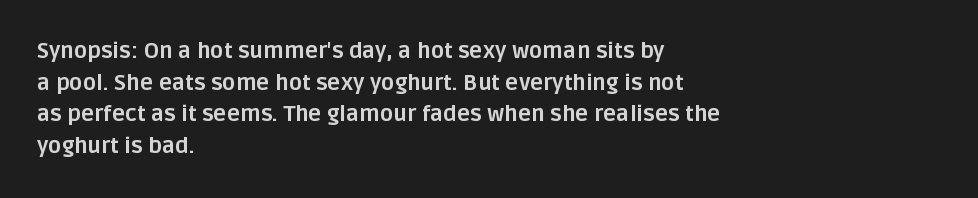
The image shows 22 px bold type, upright; set left-aligned, normal line spacing (1.44x), normal letter spacing, not underlined.
